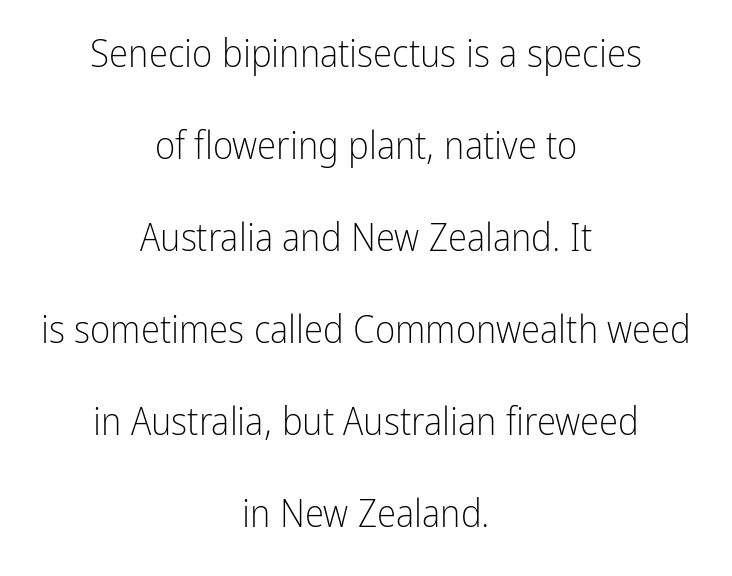
The image shows 39 px light, condensed sans-serif type, upright; set centered, loose line spacing (2.36x), normal letter spacing, not underlined; low stroke contrast and a medium x-height.
